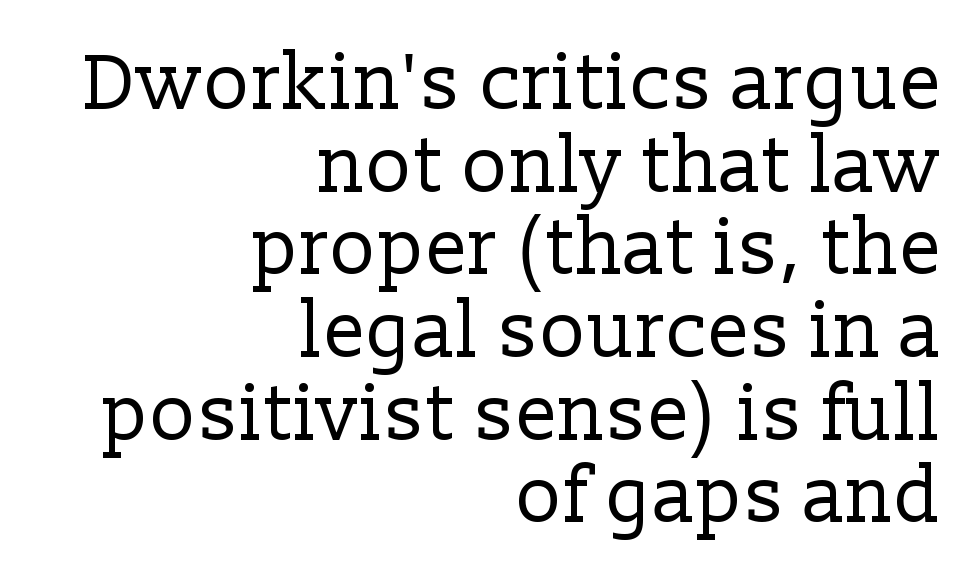
The image shows 78 px regular-weight serif type, upright; set right-aligned, tight line spacing (1.06x), normal letter spacing, not underlined; low stroke contrast and a medium x-height.
